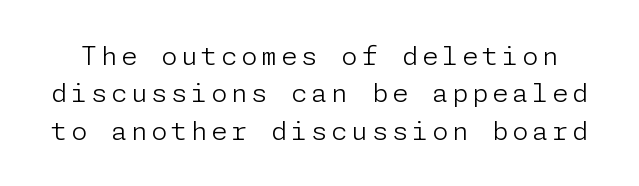
Q: Is the text bold? A: No.
Q: Is the text italic (slanted)? A: No, it is upright.
Q: Is the text underlined? A: No.
Q: Is the spacing between lines tight, normal or loose? A: Normal.
